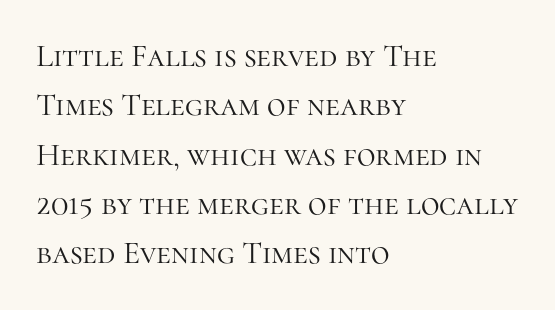
Q: Is the text bold? A: No.
Q: Is the text italic (slanted)? A: No, it is upright.
Q: Is the typeface a serif or a sans-serif typeface? A: Serif.
Q: Is the text underlined? A: No.
Q: How is the paragraph aligned? A: Left-aligned.
Q: Is the spacing between letters normal or unusually wide? A: Normal.
Q: Is the spacing between lines tight, normal or loose? A: Normal.
Q: Width (condensed, normal, or wide)? A: Normal.
Q: Stroke contrast? A: High.
Q: x-height? A: Medium.
Q: Monospaced? A: No.
